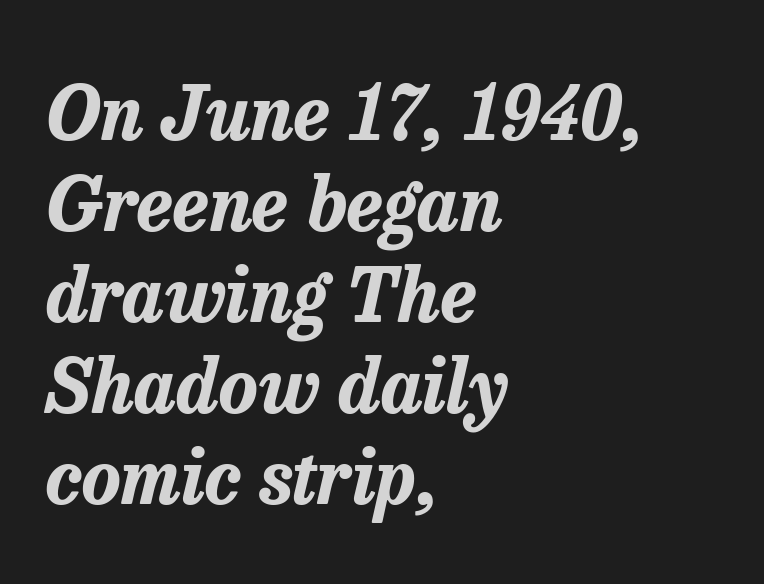
The image shows 74 px bold type, italic (leaning right); set left-aligned, line spacing 1.23x, normal letter spacing, not underlined; low stroke contrast and a medium x-height.
